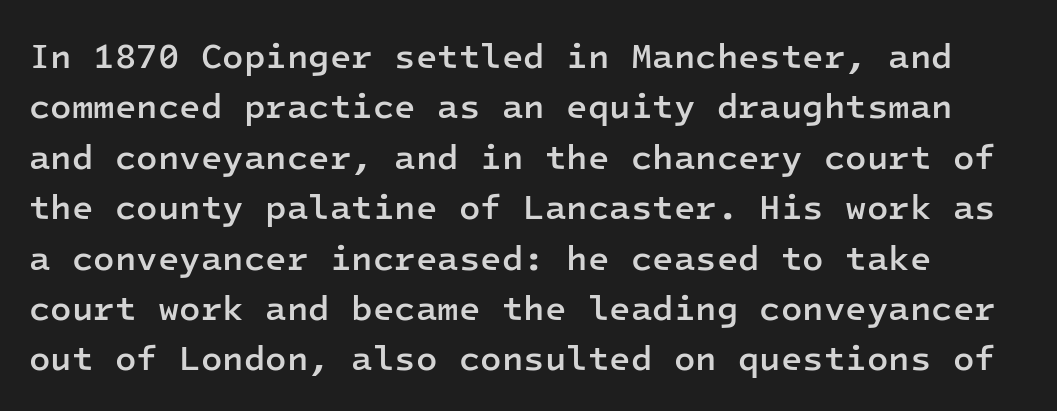
Q: Is the text bold? A: Semi-bold.
Q: Is the text italic (slanted)? A: No, it is upright.
Q: Is the typeface a serif or a sans-serif typeface? A: Sans-serif.
Q: Is the text underlined? A: No.
Q: Is the spacing between letters normal or unusually wide? A: Normal.
Q: Is the spacing between lines tight, normal or loose? A: Normal.
Q: Width (condensed, normal, or wide)? A: Normal.
Q: Stroke contrast? A: Low.
Q: x-height? A: Medium.
Q: Monospaced? A: Yes.
